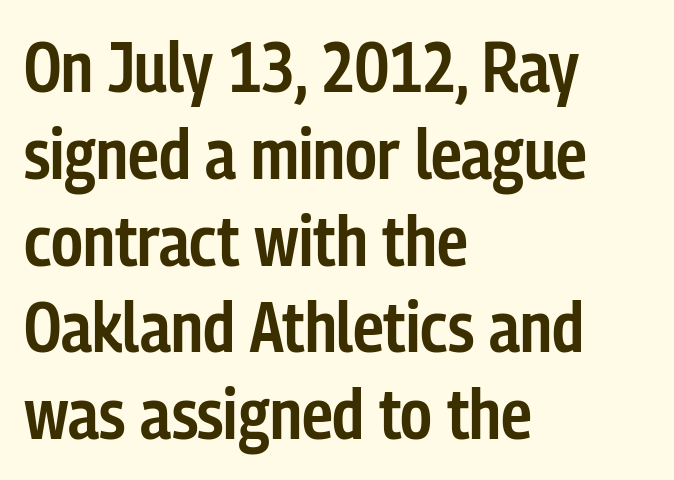
The image shows 70 px semibold, condensed sans-serif type, upright; set left-aligned, line spacing 1.24x, normal letter spacing, not underlined; low stroke contrast and a medium x-height.
